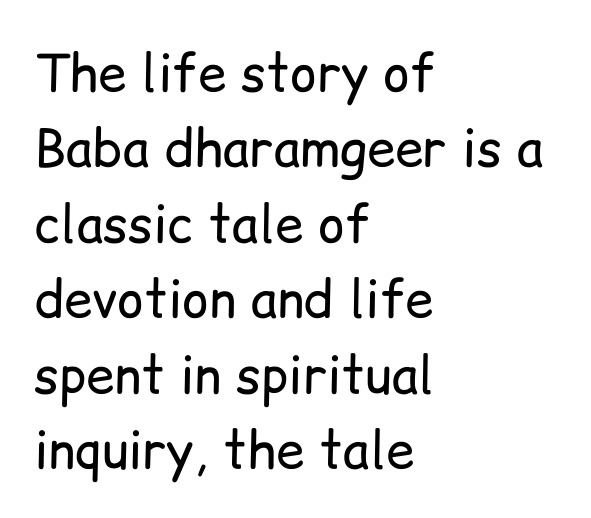
The image shows 51 px regular-weight sans-serif type, upright; set left-aligned, normal line spacing (1.48x), normal letter spacing, not underlined; low stroke contrast and a medium x-height.
